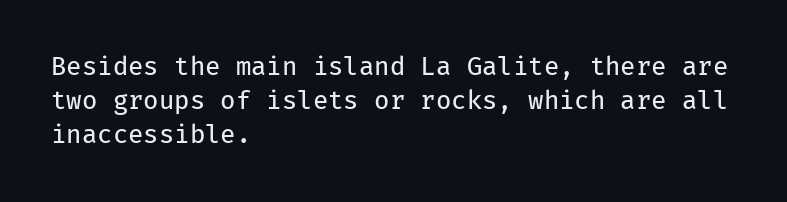
{"italic": "no", "bold": "no", "underline": "no", "align": "left", "line_spacing": "normal", "line_spacing_ratio": 1.36, "letter_spacing": "normal", "letter_spacing_em": 0.0, "glyph_px": 25}
